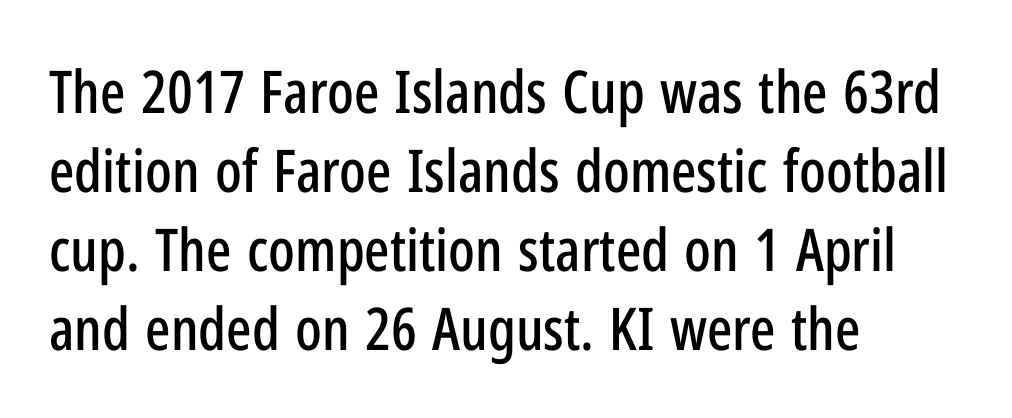
The image shows 59 px condensed sans-serif type, upright; set left-aligned, normal line spacing (1.34x), normal letter spacing, not underlined; low stroke contrast and a medium x-height.
